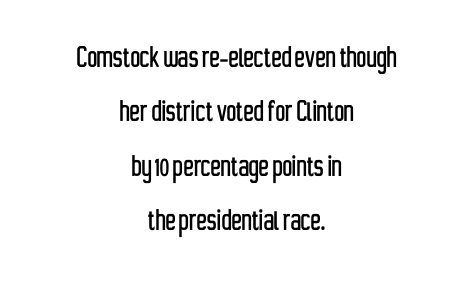
Q: Is the text italic (slanted)? A: No, it is upright.
Q: Is the typeface a serif or a sans-serif typeface? A: Sans-serif.
Q: Is the text underlined? A: No.
Q: How is the paragraph aligned? A: Centered.
Q: Is the spacing between letters normal or unusually wide? A: Normal.
Q: Is the spacing between lines tight, normal or loose? A: Normal.
Q: Width (condensed, normal, or wide)? A: Condensed.
Q: Stroke contrast? A: Low.
Q: x-height? A: Medium.
Q: Monospaced? A: No.
